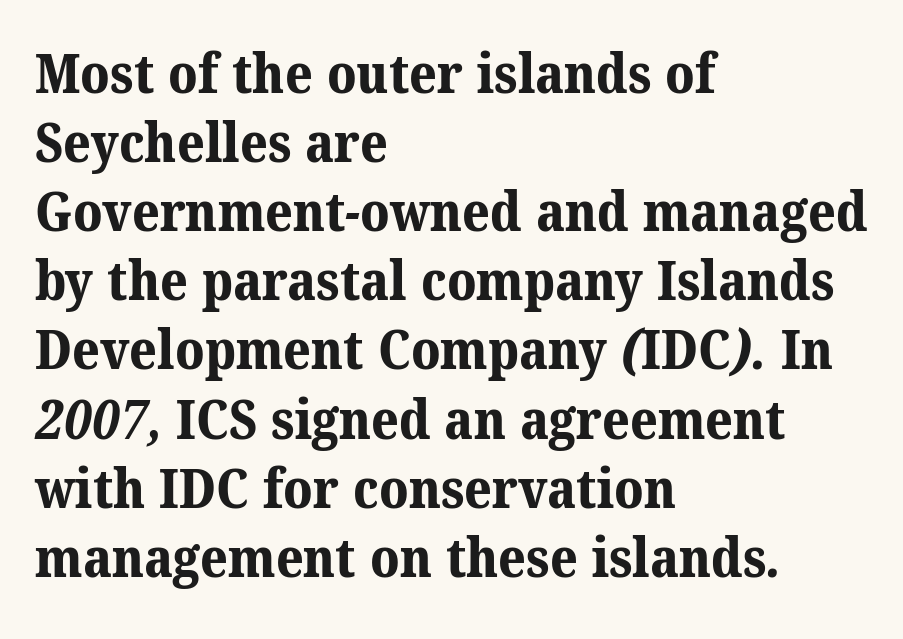
A typesetter would call this zero additional tracking. Strong, thick strokes mark this as bold type. Leading matches the norm, producing a regular column. You can tell from the footed stems that serif type was used. Rule under the text: the space is simply empty.
